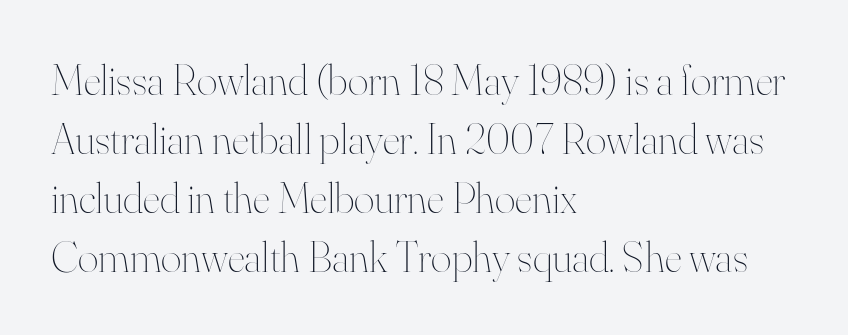
Q: Is the text bold? A: No.
Q: Is the text italic (slanted)? A: No, it is upright.
Q: Is the text underlined? A: No.
Q: How is the paragraph aligned? A: Left-aligned.
Q: Is the spacing between letters normal or unusually wide? A: Normal.
Q: Is the spacing between lines tight, normal or loose? A: Normal.
Q: Width (condensed, normal, or wide)? A: Normal.
Q: Stroke contrast? A: High.
Q: x-height? A: Small.
Q: Monospaced? A: No.
